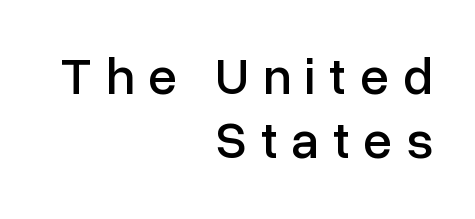
The image shows 52 px sans-serif type, upright; set right-aligned, line spacing 1.23x, unusually wide letter spacing (+0.27 em), not underlined; low stroke contrast and a medium x-height.
